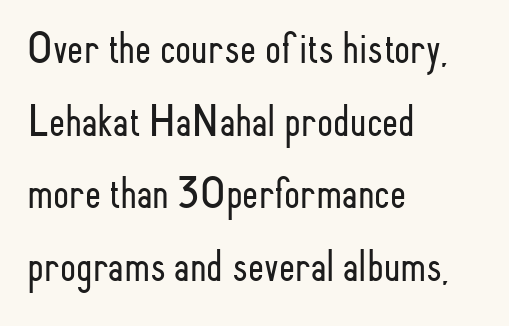
{"serif": "no", "italic": "no", "bold": "no", "weight": "light", "width": "condensed", "stroke_contrast": "low", "x_height": "small", "monospaced": "no", "underline": "no", "align": "left", "line_spacing": "normal", "line_spacing_ratio": 1.58, "letter_spacing": "normal", "letter_spacing_em": 0.0, "glyph_px": 46}
